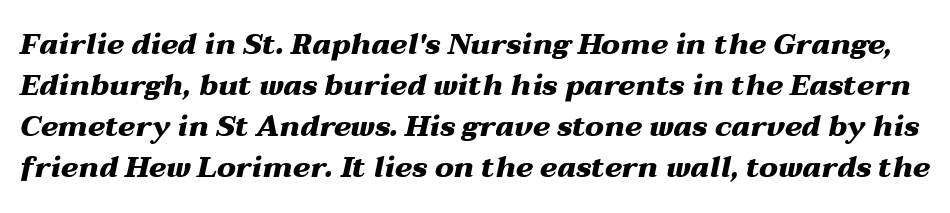
Q: Is the text bold? A: Yes.
Q: Is the text italic (slanted)? A: Yes, it leans right by about 12 degrees.
Q: Is the text underlined? A: No.
Q: Is the spacing between letters normal or unusually wide? A: Normal.
Q: Is the spacing between lines tight, normal or loose? A: Normal.
Q: Width (condensed, normal, or wide)? A: Wide.
Q: Stroke contrast? A: Medium.
Q: x-height? A: Medium.
Q: Monospaced? A: No.
